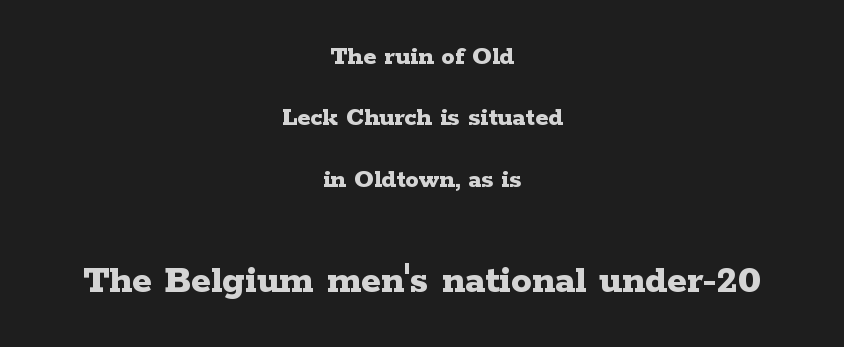
The image shows 41 px bold, wide serif type, upright; set centered, loose line spacing (2.27x), normal letter spacing, not underlined; the second (bottom) block is 1.52x larger; low stroke contrast and a medium x-height.
